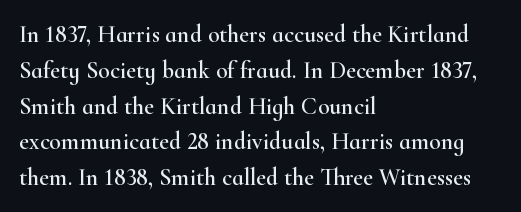
Q: Is the text italic (slanted)? A: No, it is upright.
Q: Is the text underlined? A: No.
Q: How is the paragraph aligned? A: Left-aligned.
Q: Is the spacing between letters normal or unusually wide? A: Normal.
Q: Is the spacing between lines tight, normal or loose? A: Normal.
